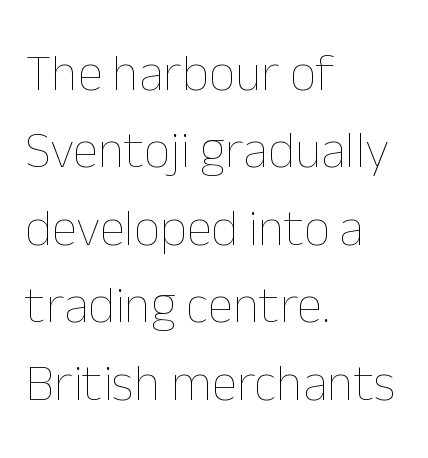
The letterforms sit shoulder to shoulder at normal distance. Any mark beneath the type? The region is blank. A light-to-regular cut is what we see here. The paragraph has a hard left edge and a soft right edge.
